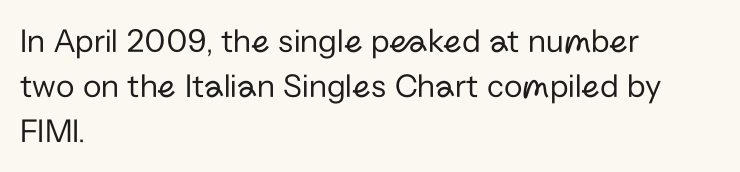
Q: Is the text bold? A: No.
Q: Is the text italic (slanted)? A: No, it is upright.
Q: Is the typeface a serif or a sans-serif typeface? A: Sans-serif.
Q: Is the text underlined? A: No.
Q: How is the paragraph aligned? A: Left-aligned.
Q: Is the spacing between letters normal or unusually wide? A: Normal.
Q: Is the spacing between lines tight, normal or loose? A: Normal.
Q: Width (condensed, normal, or wide)? A: Normal.
Q: Stroke contrast? A: Low.
Q: x-height? A: Medium.
Q: Monospaced? A: No.
